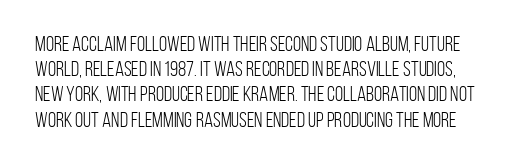
Q: Is the text bold? A: No.
Q: Is the text italic (slanted)? A: No, it is upright.
Q: Is the text underlined? A: No.
Q: Is the spacing between letters normal or unusually wide? A: Normal.
